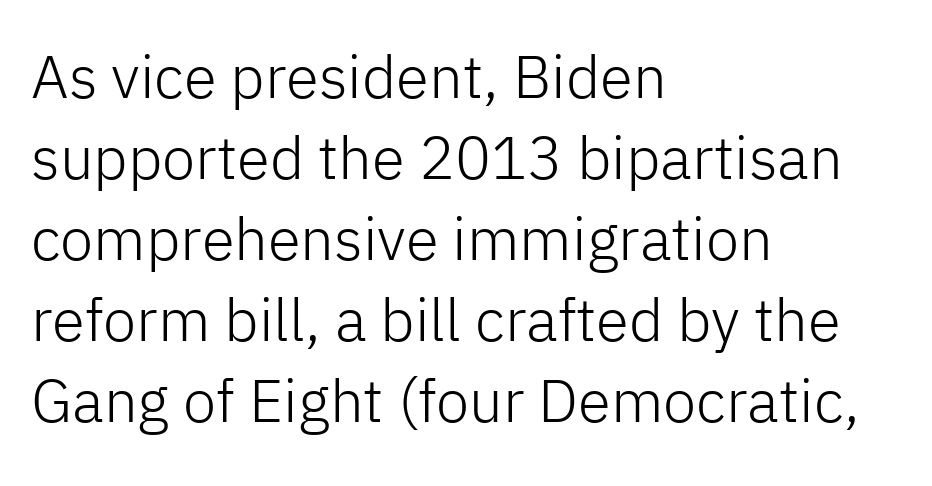
Q: Is the text bold? A: No.
Q: Is the text italic (slanted)? A: No, it is upright.
Q: Is the typeface a serif or a sans-serif typeface? A: Sans-serif.
Q: Is the text underlined? A: No.
Q: How is the paragraph aligned? A: Left-aligned.
Q: Is the spacing between letters normal or unusually wide? A: Normal.
Q: Is the spacing between lines tight, normal or loose? A: Normal.
Q: Width (condensed, normal, or wide)? A: Normal.
Q: Stroke contrast? A: Low.
Q: x-height? A: Medium.
Q: Monospaced? A: No.
